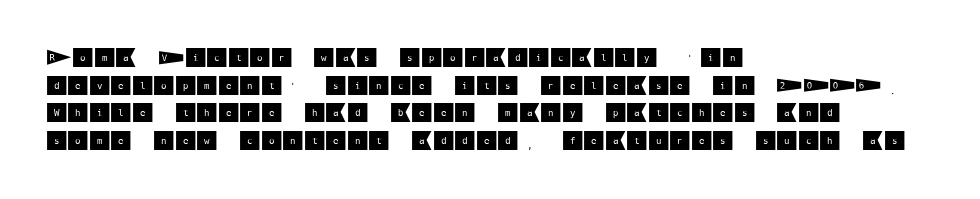
{"italic": "no", "underline": "no", "align": "left", "line_spacing": "normal", "line_spacing_ratio": 1.26, "letter_spacing": "normal", "letter_spacing_em": 0.0, "glyph_px": 22}
